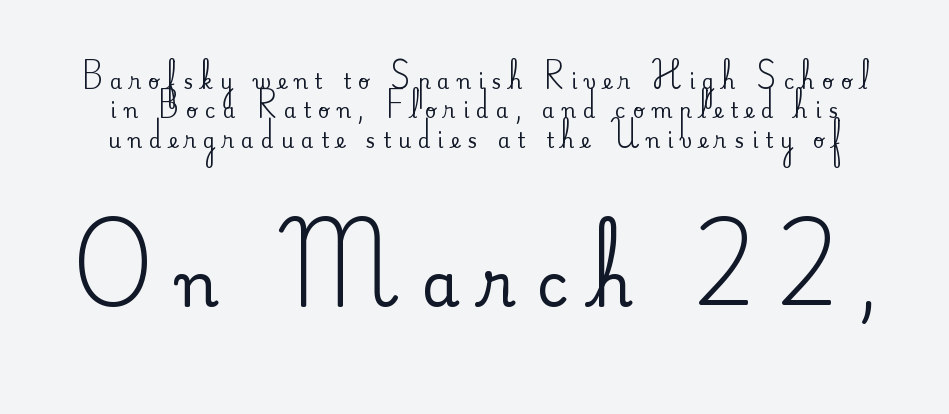
Leading: standard. Quick note: underline off. Note: smaller setting up top, larger setting below. Do the characters align in a grid? No, the font is proportional. Small tapered or slab feet sit at the stroke ends, so this counts as serif. Someone cranked the tracking dial way up on this one.
